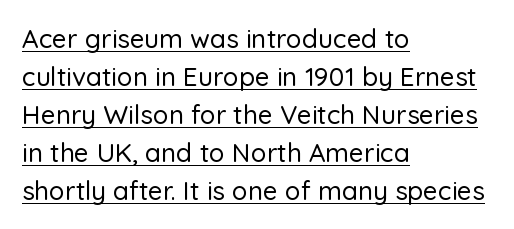
Words appear dense and cohesive because spacing is normal. Students, observe: this is what conventionally led text looks like. The letters stand straight up with perfectly vertical stems. These lines stack with their left ends in a neat column.
